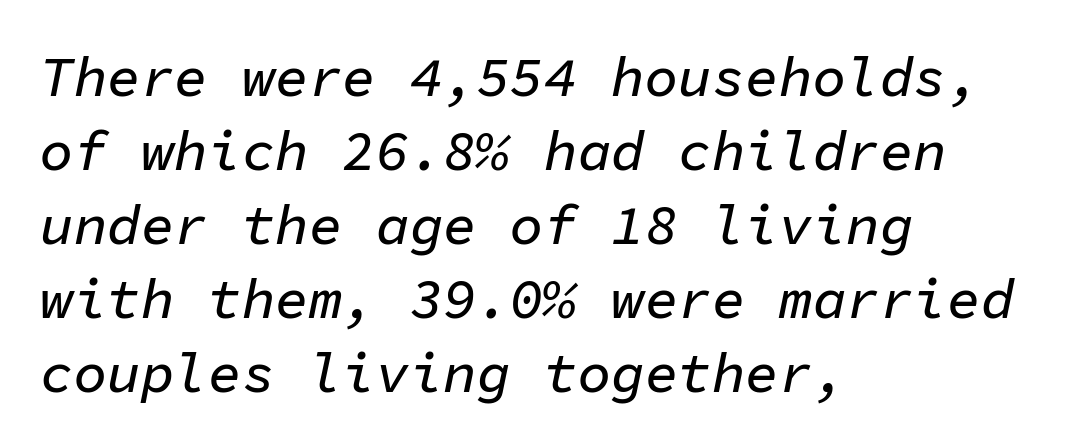
Slant detected: the letters are inclined. Look at the tracking — it's just the regular setting, nothing added. You could count columns in this text — the font is strictly monospaced. The leading is moderate, giving the passage an even texture. The words here are not underlined. All the whitespace from short lines collects on the right.
